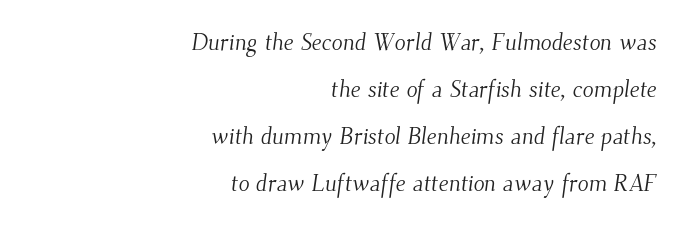
{"bold": "no", "underline": "no", "align": "right", "line_spacing": "loose", "line_spacing_ratio": 2.05, "letter_spacing": "normal", "letter_spacing_em": 0.0, "glyph_px": 23}
